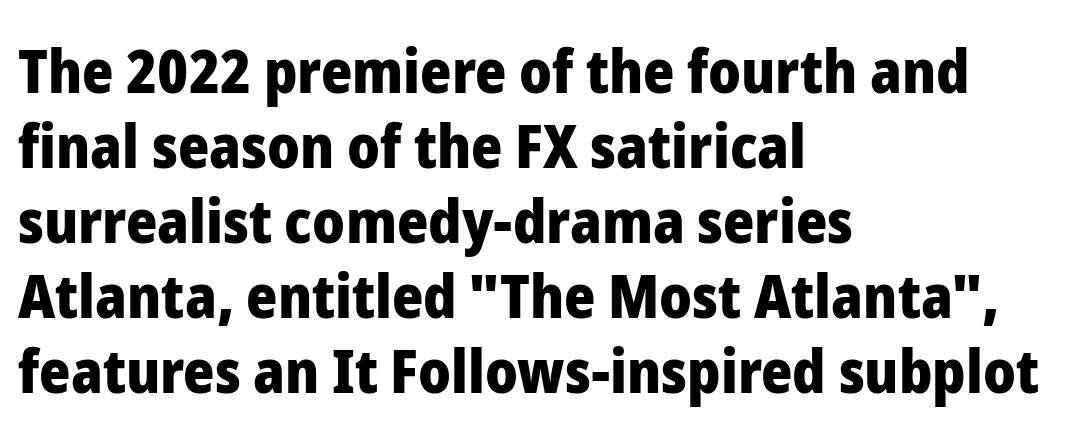
{"serif": "no", "italic": "no", "bold": "yes", "weight": "heavy", "width": "normal", "stroke_contrast": "low", "x_height": "medium", "monospaced": "no", "underline": "no", "align": "left", "line_spacing": "normal", "line_spacing_ratio": 1.25, "letter_spacing": "normal", "letter_spacing_em": 0.0, "glyph_px": 60}
